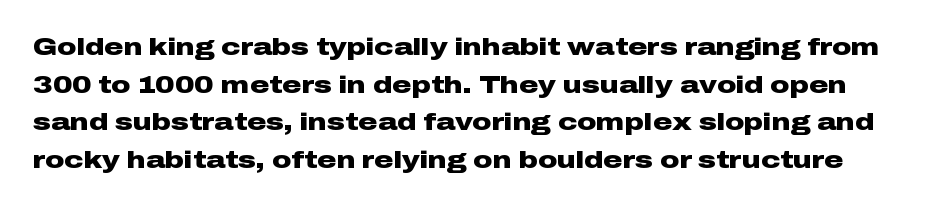
The image shows 24 px bold type, upright; set normal line spacing (1.57x), normal letter spacing, not underlined.
